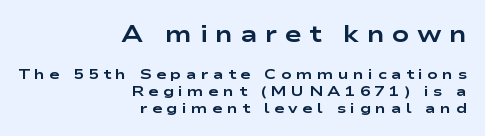
The image shows 23 px bold type, upright; set right-aligned, line spacing 1.2x, unusually wide letter spacing (+0.31 em), not underlined; the first (top) block is 1.64x larger.
